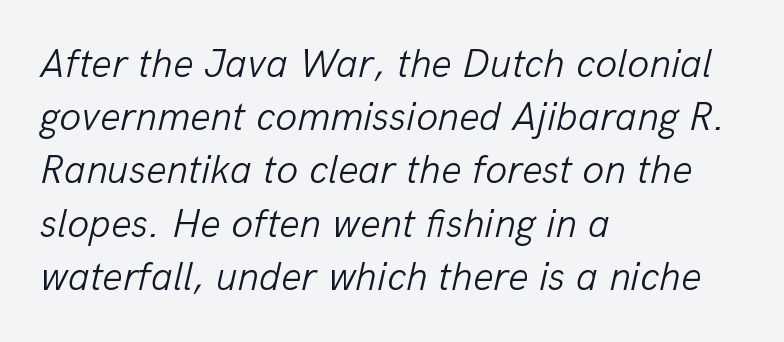
The image shows 40 px light type, italic (leaning right); set left-aligned, normal line spacing (1.33x), normal letter spacing, not underlined; low stroke contrast and a medium x-height.
